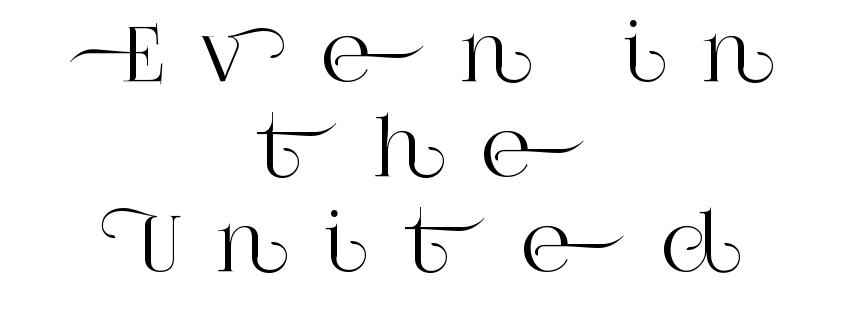
The image shows 76 px serif type, upright; set centered, normal line spacing (1.25x), unusually wide letter spacing (+0.46 em), not underlined; high stroke contrast and a large x-height.
